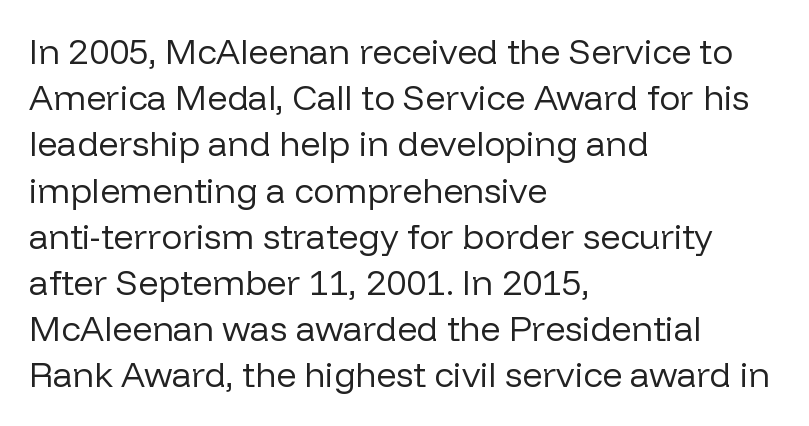
Q: Is the text bold? A: No.
Q: Is the text italic (slanted)? A: No, it is upright.
Q: Is the typeface a serif or a sans-serif typeface? A: Sans-serif.
Q: Is the text underlined? A: No.
Q: How is the paragraph aligned? A: Left-aligned.
Q: Is the spacing between letters normal or unusually wide? A: Normal.
Q: Is the spacing between lines tight, normal or loose? A: Normal.
Q: Width (condensed, normal, or wide)? A: Normal.
Q: Stroke contrast? A: Low.
Q: x-height? A: Medium.
Q: Monospaced? A: No.
